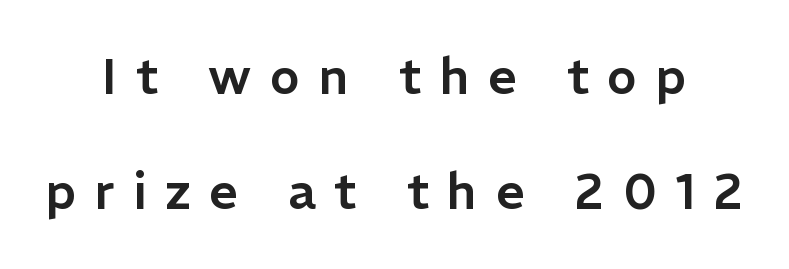
Q: Is the text italic (slanted)? A: No, it is upright.
Q: Is the typeface a serif or a sans-serif typeface? A: Sans-serif.
Q: Is the text underlined? A: No.
Q: How is the paragraph aligned? A: Centered.
Q: Is the spacing between letters normal or unusually wide? A: Unusually wide.
Q: Is the spacing between lines tight, normal or loose? A: Loose.
Q: Width (condensed, normal, or wide)? A: Normal.
Q: Stroke contrast? A: Low.
Q: x-height? A: Medium.
Q: Monospaced? A: No.
